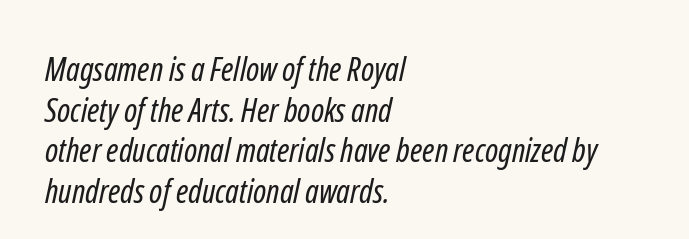
Q: Is the text bold? A: No.
Q: Is the typeface a serif or a sans-serif typeface? A: Sans-serif.
Q: Is the text underlined? A: No.
Q: How is the paragraph aligned? A: Left-aligned.
Q: Is the spacing between letters normal or unusually wide? A: Normal.
Q: Width (condensed, normal, or wide)? A: Condensed.
Q: Stroke contrast? A: Low.
Q: x-height? A: Medium.
Q: Monospaced? A: No.
